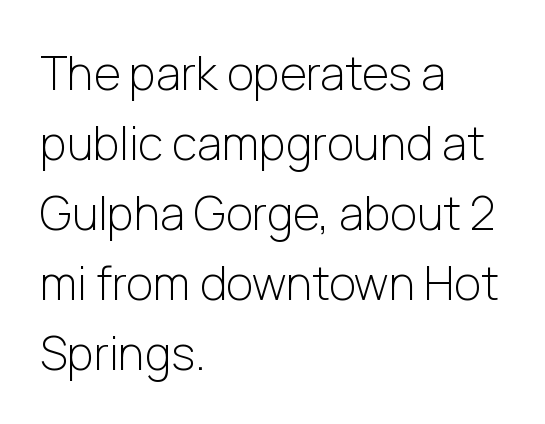
{"serif": "no", "italic": "no", "bold": "no", "weight": "light", "width": "normal", "stroke_contrast": "low", "x_height": "medium", "monospaced": "no", "underline": "no", "align": "left", "line_spacing": "normal", "line_spacing_ratio": 1.52, "letter_spacing": "normal", "letter_spacing_em": 0.0, "glyph_px": 46}
